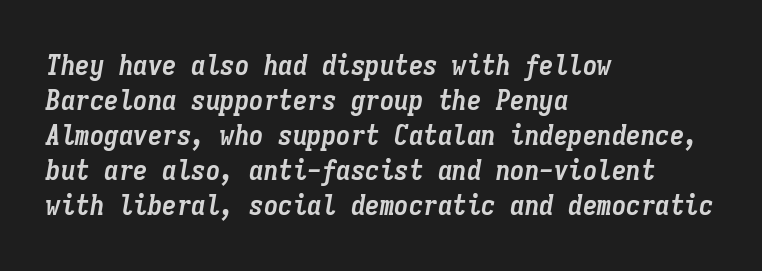
Q: Is the text bold? A: Yes.
Q: Is the text italic (slanted)? A: Yes, it leans right by about 9 degrees.
Q: Is the text underlined? A: No.
Q: How is the paragraph aligned? A: Left-aligned.
Q: Is the spacing between letters normal or unusually wide? A: Normal.
Q: Width (condensed, normal, or wide)? A: Condensed.
Q: Stroke contrast? A: Low.
Q: x-height? A: Medium.
Q: Monospaced? A: Yes.
